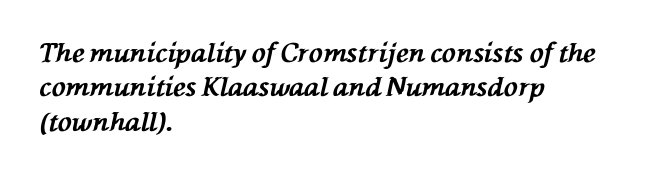
{"italic": "yes", "lean": "left", "slant_degrees": 76, "bold": "yes", "underline": "no", "align": "left", "line_spacing": "normal", "line_spacing_ratio": 1.32, "letter_spacing": "normal", "letter_spacing_em": 0.0, "glyph_px": 26}
